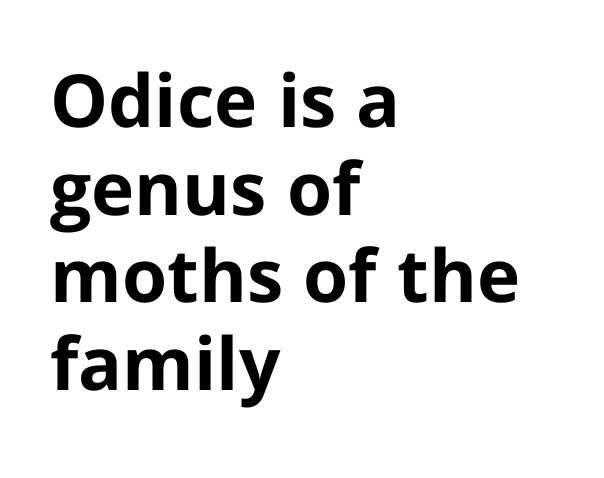
Q: Is the text bold? A: Yes.
Q: Is the text italic (slanted)? A: No, it is upright.
Q: Is the typeface a serif or a sans-serif typeface? A: Sans-serif.
Q: Is the text underlined? A: No.
Q: How is the paragraph aligned? A: Left-aligned.
Q: Is the spacing between letters normal or unusually wide? A: Normal.
Q: Width (condensed, normal, or wide)? A: Normal.
Q: Stroke contrast? A: Low.
Q: x-height? A: Medium.
Q: Monospaced? A: No.
